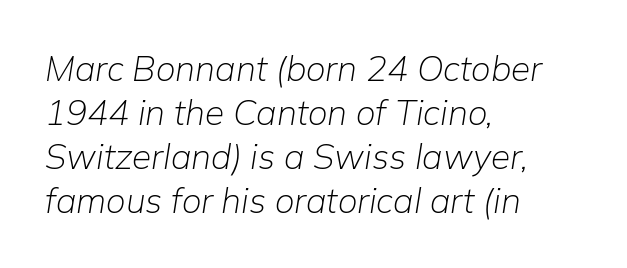
The axis of the letterforms is tilted away from vertical. The weight would be labelled regular, book, light, or lighter still. The lines in this sample share a left origin and differ only in where they stop. Character widths vary here, with narrow letters taking less room than wide ones. Compared with typical body copy, the letter spacing here is the same.
